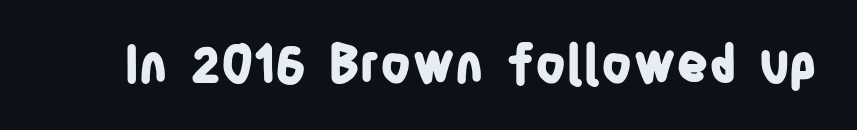
Q: Is the text bold? A: Yes.
Q: Is the text italic (slanted)? A: No, it is upright.
Q: Is the typeface a serif or a sans-serif typeface? A: Sans-serif.
Q: Is the text underlined? A: No.
Q: Is the spacing between letters normal or unusually wide? A: Normal.
Q: Width (condensed, normal, or wide)? A: Condensed.
Q: Stroke contrast? A: Low.
Q: x-height? A: Large.
Q: Monospaced? A: No.
